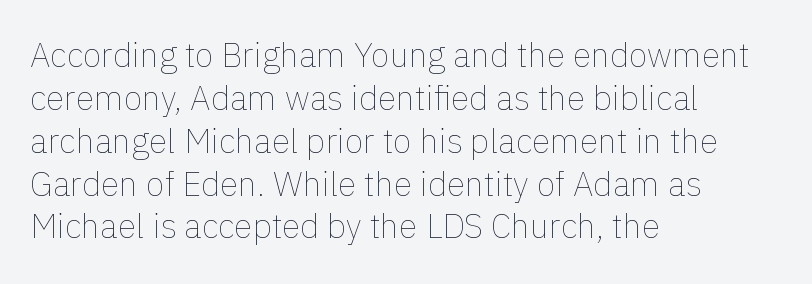
{"italic": "no", "bold": "no", "weight": "thin", "width": "normal", "stroke_contrast": "low", "x_height": "medium", "monospaced": "no", "underline": "no", "align": "left", "line_spacing": "normal", "line_spacing_ratio": 1.26, "letter_spacing": "normal", "letter_spacing_em": 0.0, "glyph_px": 34}
